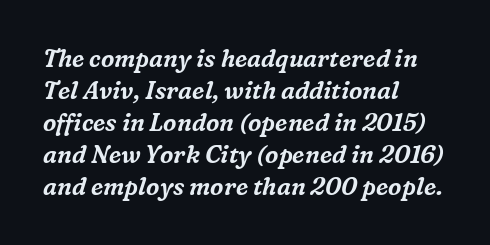
{"italic": "yes", "lean": "right", "slant_degrees": 16, "underline": "no", "align": "left", "line_spacing": "normal", "line_spacing_ratio": 1.33, "letter_spacing": "normal", "letter_spacing_em": 0.0, "glyph_px": 24}
